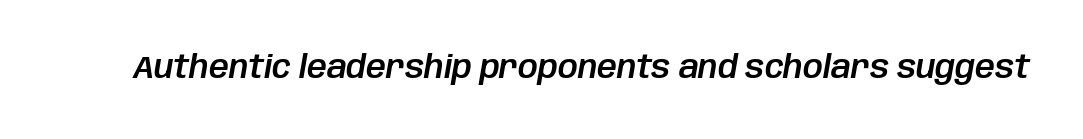
Q: Is the text italic (slanted)? A: Yes, it leans right by about 10 degrees.
Q: Is the text underlined? A: No.
Q: Is the spacing between letters normal or unusually wide? A: Normal.
Q: Width (condensed, normal, or wide)? A: Normal.
Q: Stroke contrast? A: Low.
Q: x-height? A: Large.
Q: Monospaced? A: No.
